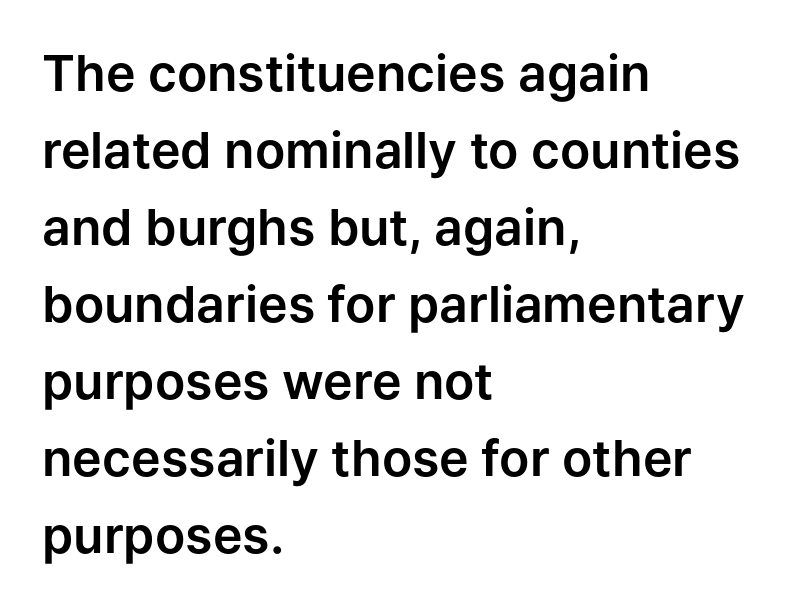
The image shows 50 px sans-serif type, upright; set left-aligned, normal line spacing (1.54x), normal letter spacing, not underlined; low stroke contrast and a medium x-height.
